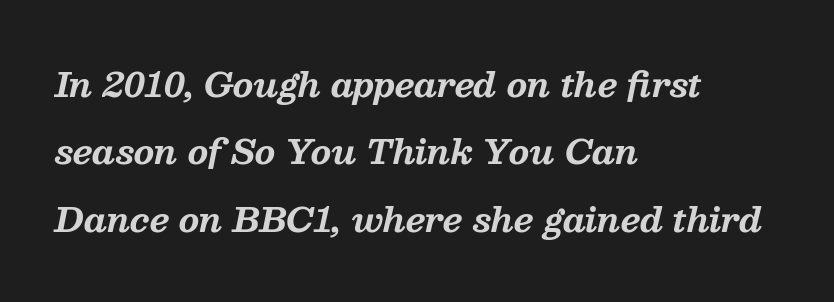
Q: Is the text bold? A: Yes.
Q: Is the text italic (slanted)? A: Yes, it leans right by about 13 degrees.
Q: Is the typeface a serif or a sans-serif typeface? A: Serif.
Q: Is the text underlined? A: No.
Q: How is the paragraph aligned? A: Left-aligned.
Q: Is the spacing between letters normal or unusually wide? A: Normal.
Q: Is the spacing between lines tight, normal or loose? A: Loose.
Q: Width (condensed, normal, or wide)? A: Normal.
Q: Stroke contrast? A: Medium.
Q: x-height? A: Medium.
Q: Monospaced? A: No.
